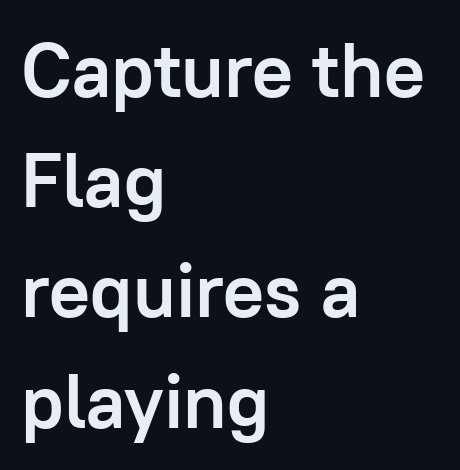
The image shows 76 px semibold sans-serif type, upright; set left-aligned, normal line spacing (1.45x), normal letter spacing, not underlined; low stroke contrast and a medium x-height.
